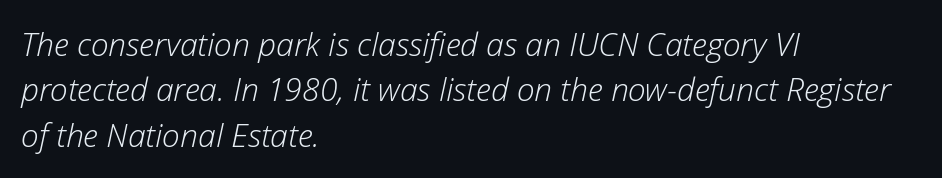
Q: Is the text bold? A: No.
Q: Is the text italic (slanted)? A: Yes, it leans right by about 12 degrees.
Q: Is the text underlined? A: No.
Q: How is the paragraph aligned? A: Left-aligned.
Q: Is the spacing between letters normal or unusually wide? A: Normal.
Q: Is the spacing between lines tight, normal or loose? A: Normal.
Q: Width (condensed, normal, or wide)? A: Normal.
Q: Stroke contrast? A: Low.
Q: x-height? A: Medium.
Q: Monospaced? A: No.
